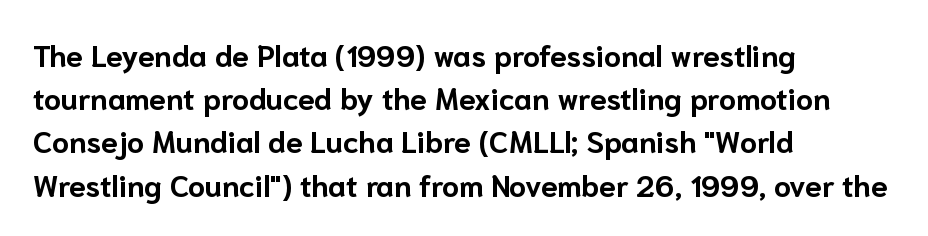
The image shows 30 px bold sans-serif type, upright; set left-aligned, normal line spacing (1.44x), normal letter spacing, not underlined; low stroke contrast and a medium x-height.
